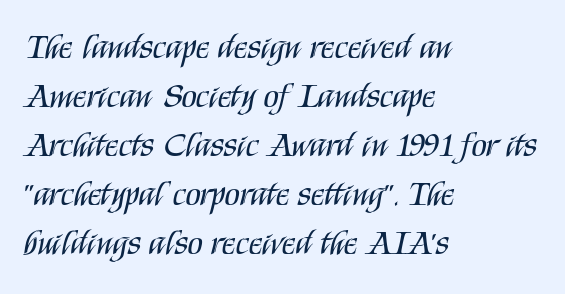
Q: Is the text bold? A: No.
Q: Is the text italic (slanted)? A: Yes.
Q: Is the typeface a serif or a sans-serif typeface? A: Sans-serif.
Q: Is the text underlined? A: No.
Q: How is the paragraph aligned? A: Left-aligned.
Q: Is the spacing between letters normal or unusually wide? A: Normal.
Q: Is the spacing between lines tight, normal or loose? A: Normal.
Q: Width (condensed, normal, or wide)? A: Condensed.
Q: Stroke contrast? A: Medium.
Q: x-height? A: Large.
Q: Monospaced? A: No.
